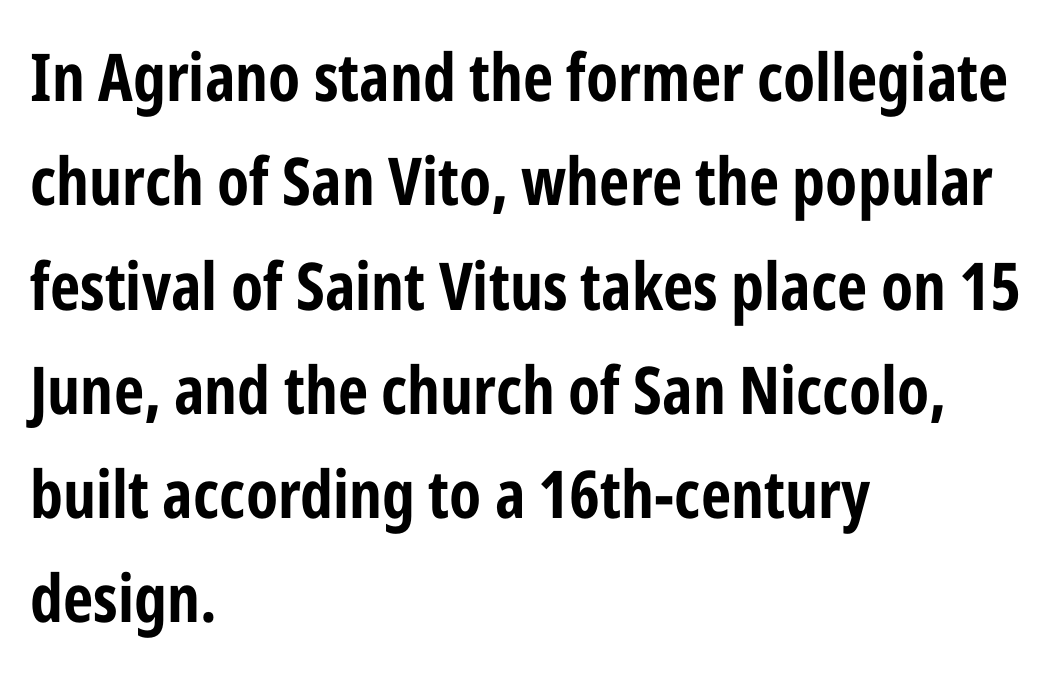
{"serif": "no", "italic": "no", "bold": "yes", "weight": "bold", "width": "condensed", "stroke_contrast": "low", "x_height": "medium", "monospaced": "no", "underline": "no", "align": "left", "line_spacing": "normal", "line_spacing_ratio": 1.58, "letter_spacing": "normal", "letter_spacing_em": 0.0, "glyph_px": 66}
